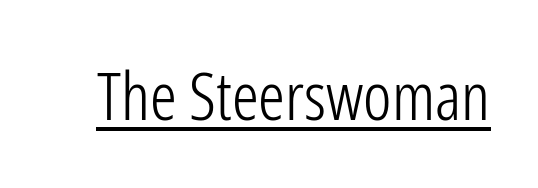
The image shows 67 px light, condensed sans-serif type, upright; set normal letter spacing, underlined; low stroke contrast and a medium x-height.
